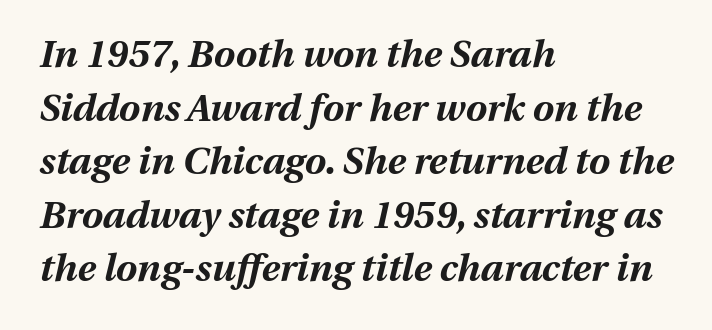
{"italic": "yes", "lean": "right", "slant_degrees": 13, "bold": "yes", "weight": "bold", "width": "normal", "stroke_contrast": "medium", "x_height": "medium", "monospaced": "no", "underline": "no", "align": "left", "line_spacing": "normal", "line_spacing_ratio": 1.41, "letter_spacing": "normal", "letter_spacing_em": 0.0, "glyph_px": 38}
